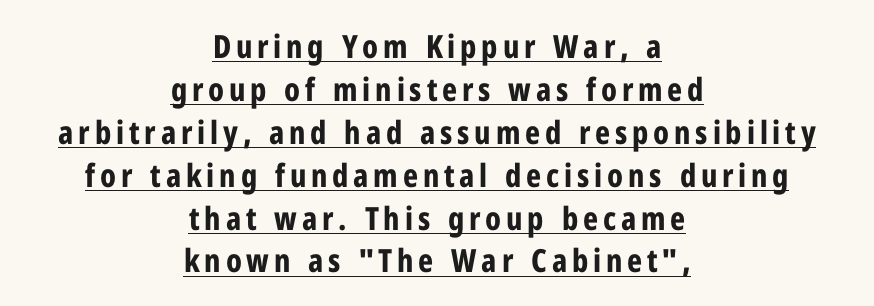
{"serif": "no", "italic": "no", "bold": "yes", "weight": "bold", "width": "condensed", "stroke_contrast": "low", "x_height": "medium", "monospaced": "no", "underline": "yes", "align": "center", "line_spacing": "normal", "line_spacing_ratio": 1.34, "glyph_px": 32}
